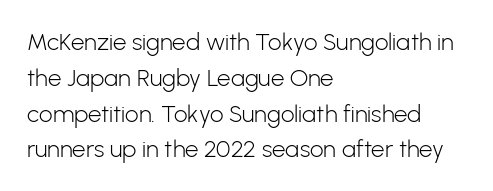
The setting favours the left margin, as ordinary paragraphs usually do. Upright lettering throughout. Letter spacing: default. No chunkiness to these letters — they're not bold.
